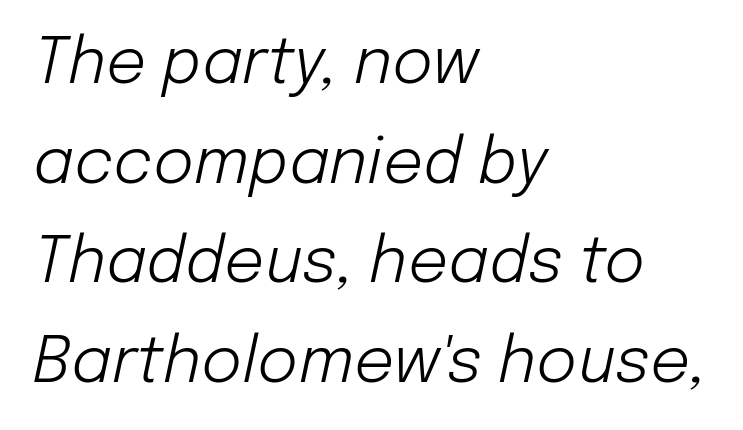
Underline: absent. The passage shown is typed in a proportional face where columns would drift. Short and long lines alike share a common starting point at left. Glyph-to-glyph distance matches everyday printed text. When letters slant like this, we call the style italic. Rows of type keep a routine distance in the vertical direction.
